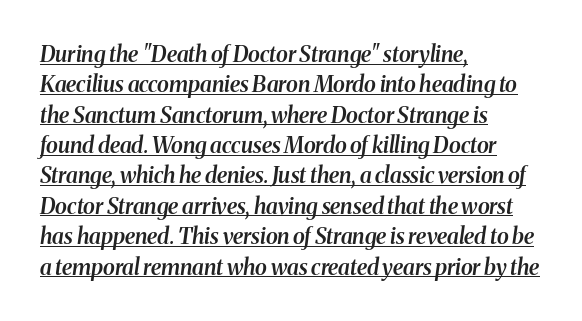
Q: Is the text bold? A: Semi-bold.
Q: Is the text italic (slanted)? A: Yes, it leans right by about 8 degrees.
Q: Is the text underlined? A: Yes.
Q: How is the paragraph aligned? A: Left-aligned.
Q: Is the spacing between letters normal or unusually wide? A: Normal.
Q: Is the spacing between lines tight, normal or loose? A: Normal.
